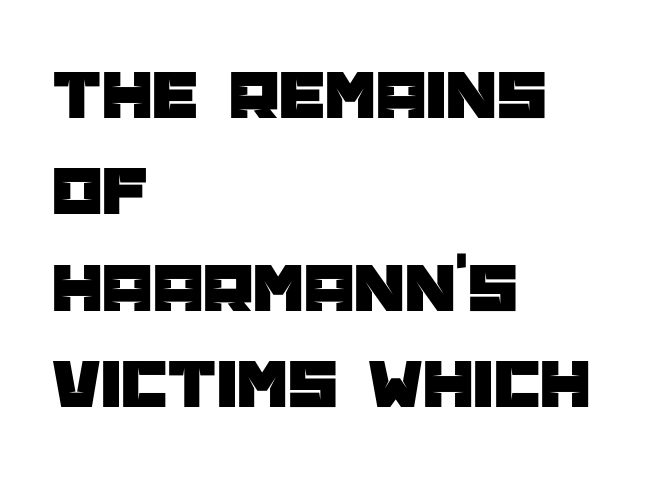
The letters carry no serifs — their stems end cleanly without finishing strokes. Teacher's note: observe the even left margin — that is flush-left alignment. Compared with typical body copy, the letter spacing here is the same. These lines are rendered in a variable-pitch font.
